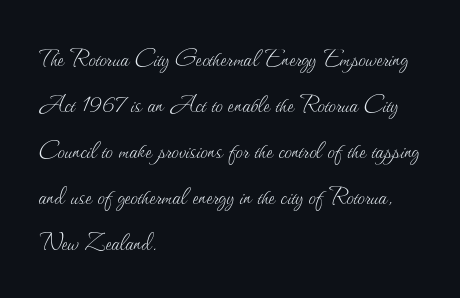
The image shows 29 px thin type; set left-aligned, normal line spacing (1.59x), normal letter spacing, not underlined; medium stroke contrast and a small x-height.
